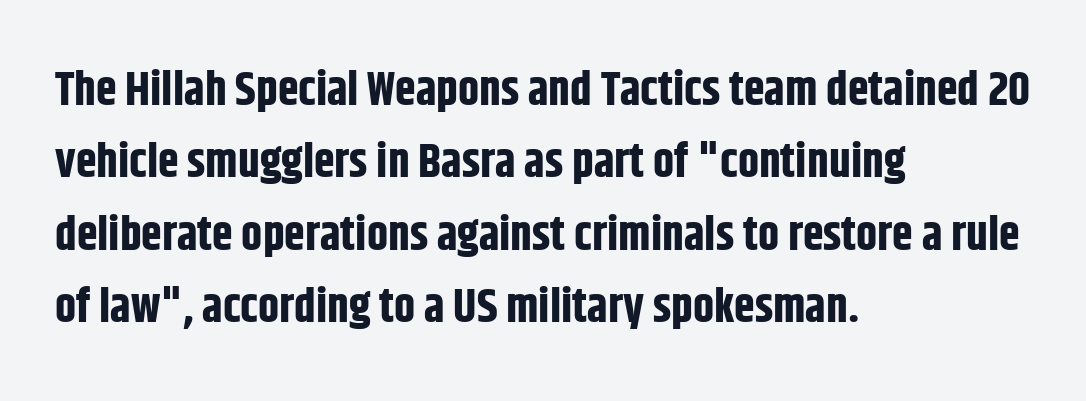
Q: Is the text bold? A: Yes.
Q: Is the text italic (slanted)? A: No, it is upright.
Q: Is the typeface a serif or a sans-serif typeface? A: Sans-serif.
Q: Is the text underlined? A: No.
Q: How is the paragraph aligned? A: Left-aligned.
Q: Is the spacing between letters normal or unusually wide? A: Normal.
Q: Is the spacing between lines tight, normal or loose? A: Normal.
Q: Width (condensed, normal, or wide)? A: Condensed.
Q: Stroke contrast? A: Low.
Q: x-height? A: Large.
Q: Monospaced? A: No.
